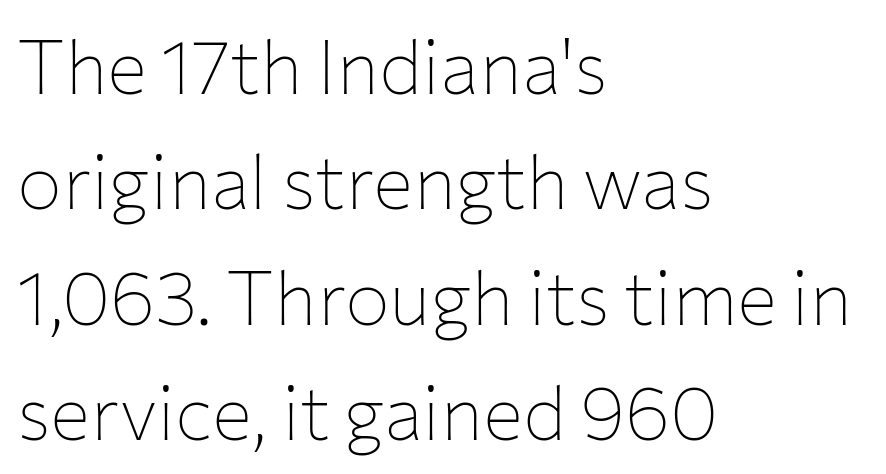
These lines stack with their left ends in a neat column. The lettering stays uniformly vertical, giving the passage a roman look. The passage shown has conventional tracking throughout. Only glyphs here, with clear space below each row. Vertically, the passage feels balanced, rows spaced as you'd expect.
